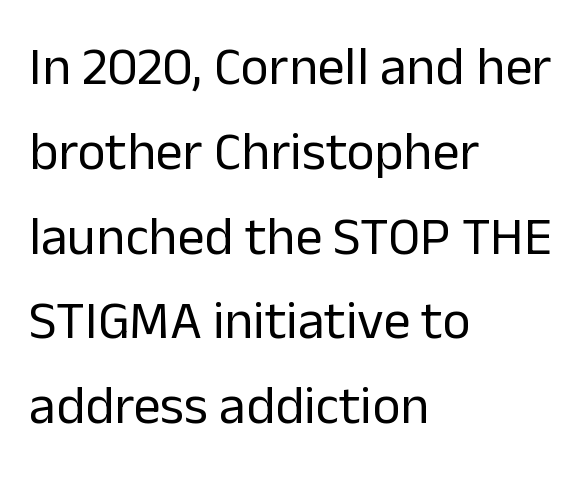
The characters are drawn with everyday or finer stroke widths. The glyphs in this specimen are sans serif. This sample uses an upright cut, with every glyph sitting square on the baseline. Character widths vary here, with narrow letters taking less room than wide ones.
